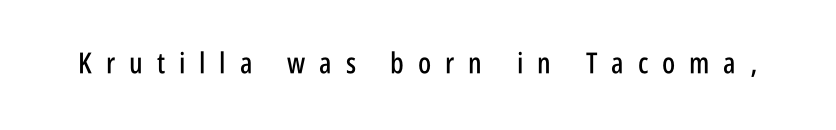
A typesetter would call this proportional, since set widths differ per character. This is sans-serif lettering, the kind often seen on screens and signage. Descenders hang freely into open space. A typesetter would call this heavily tracked-out type.
